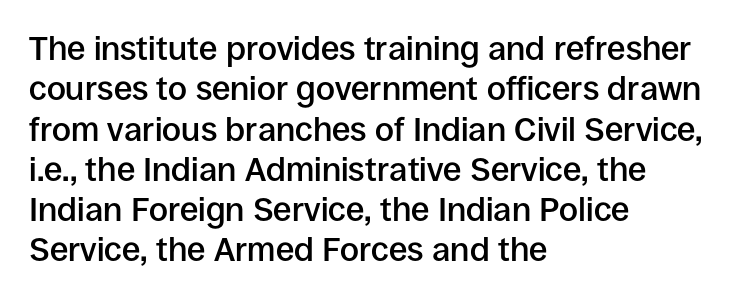
The letters sit at their default tracking, neither squeezed nor spread. Posture: vertical. A clean baseline with only descenders dipping below it. Nope, no serifs anywhere on these letters. A typesetter would call this proportional, since set widths differ per character.
